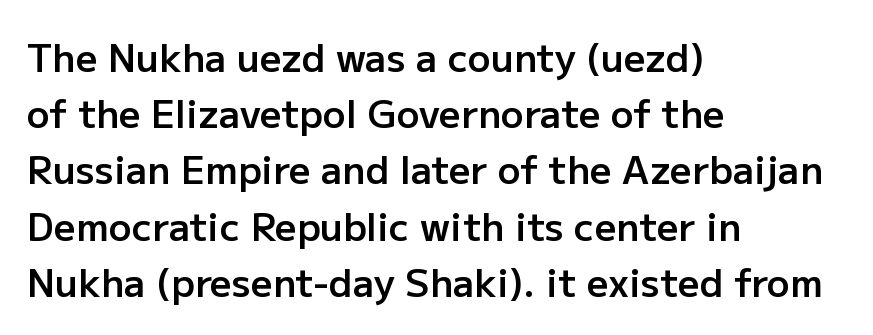
Does the leading feel generous? No, just average. Tracking here is standard; glyphs follow each other at the usual distance. Font category for this specimen: sans-serif. It's the straight-up-and-down kind of type. Do the characters align in a grid? No, the font is proportional.
